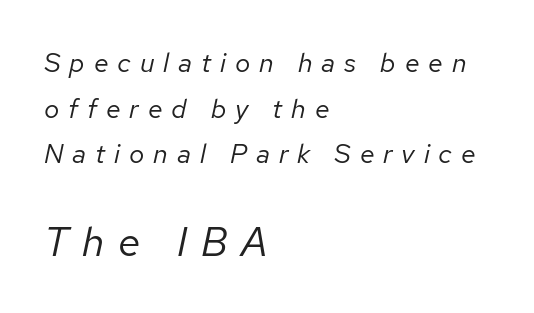
{"italic": "yes", "lean": "right", "slant_degrees": 12, "bold": "no", "weight": "regular", "width": "normal", "stroke_contrast": "low", "x_height": "medium", "monospaced": "no", "underline": "no", "align": "left", "line_spacing": "normal", "line_spacing_ratio": 1.69, "letter_spacing": "wide", "letter_spacing_em": 0.33, "larger_block": "second", "size_ratio": 1.52, "glyph_px": 41}
